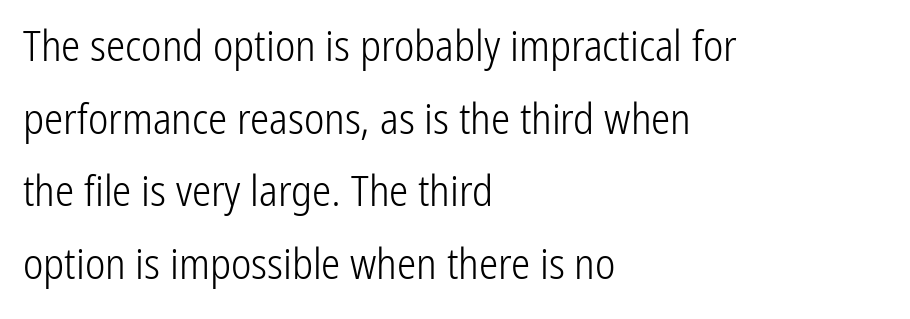
The image shows 43 px light, condensed sans-serif type, upright; set left-aligned, normal line spacing (1.69x), normal letter spacing, not underlined; low stroke contrast and a medium x-height.
